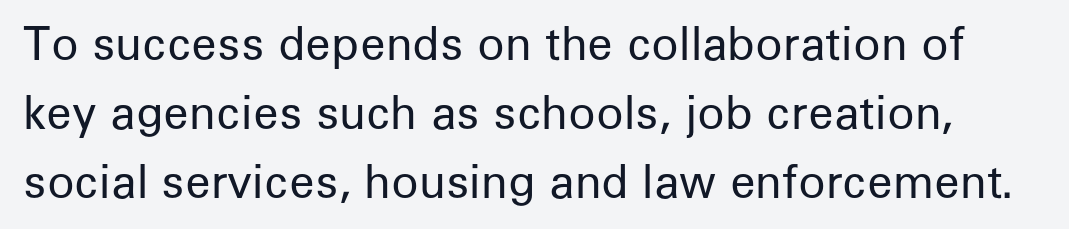
The image shows 45 px regular-weight sans-serif type, upright; set normal line spacing (1.53x), normal letter spacing, not underlined; low stroke contrast and a medium x-height.
